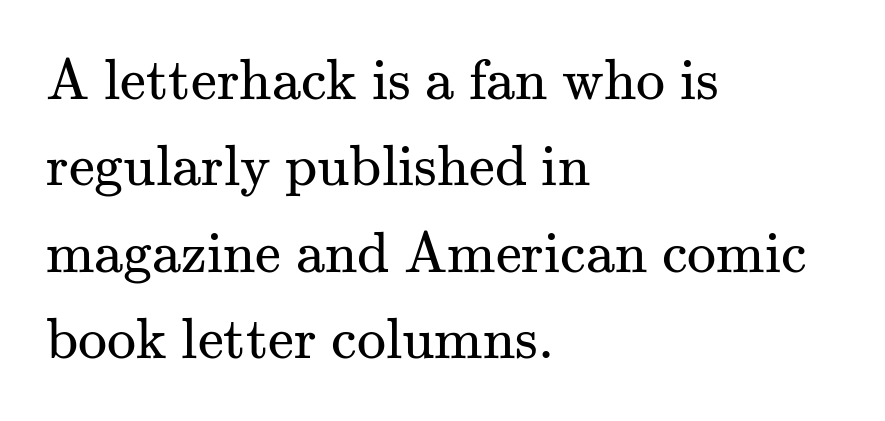
The compositor pushed each line to the left boundary. The space between consecutive lines is moderate. The text was rendered using a seriffed face with decorative stroke endings. Glyph-to-glyph distance matches everyday printed text. The face used here is proportionally spaced, like ordinary book or web type. The font sits on the lighter half of the weight spectrum, regular included.
